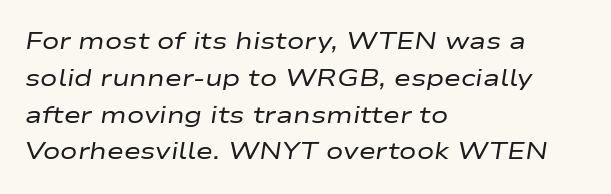
{"italic": "yes", "lean": "right", "slant_degrees": 9, "bold": "no", "underline": "no", "align": "left", "line_spacing": "normal", "line_spacing_ratio": 1.6, "letter_spacing": "normal", "letter_spacing_em": 0.0, "glyph_px": 23}
